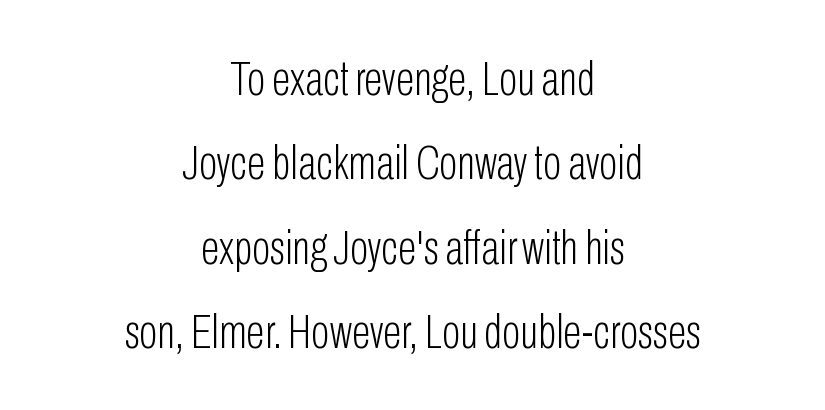
The image shows 49 px light, condensed sans-serif type, upright; set centered, line spacing 1.72x, normal letter spacing, not underlined; low stroke contrast and a medium x-height.
